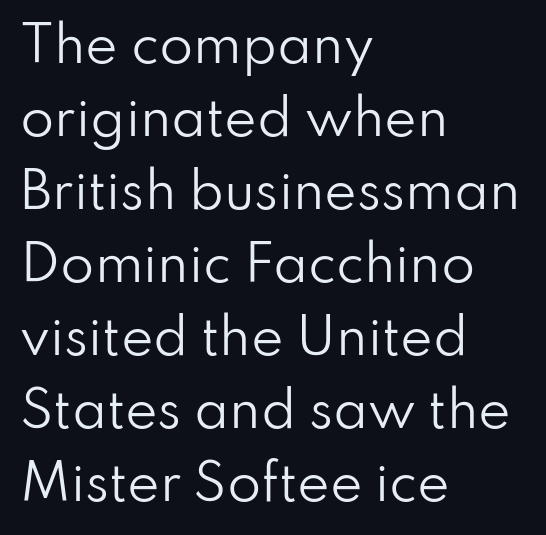
Q: Is the text bold? A: No.
Q: Is the text italic (slanted)? A: No, it is upright.
Q: Is the typeface a serif or a sans-serif typeface? A: Sans-serif.
Q: Is the text underlined? A: No.
Q: How is the paragraph aligned? A: Left-aligned.
Q: Is the spacing between letters normal or unusually wide? A: Normal.
Q: Is the spacing between lines tight, normal or loose? A: Normal.
Q: Width (condensed, normal, or wide)? A: Normal.
Q: Stroke contrast? A: Low.
Q: x-height? A: Small.
Q: Monospaced? A: No.
